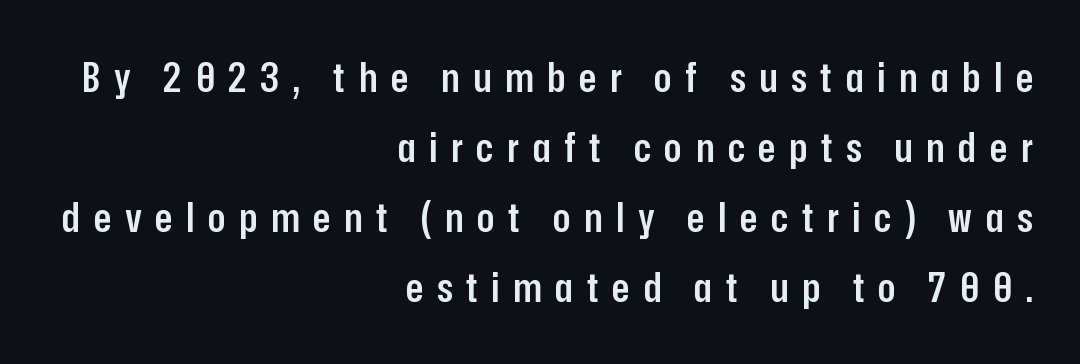
The image shows 41 px semibold, condensed sans-serif type, upright; set right-aligned, line spacing 1.71x, unusually wide letter spacing (+0.33 em), not underlined; low stroke contrast and a medium x-height.
